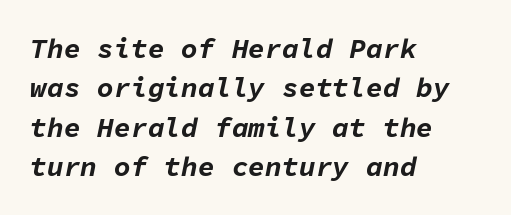
Only glyphs here, with clear space below each row. Tracking here is standard; glyphs follow each other at the usual distance. Notice how the passage keeps a crisp vertical edge on the left only. Horizontal bands of white between lines are of average thickness. These words are printed bold, with thick strokes throughout.
